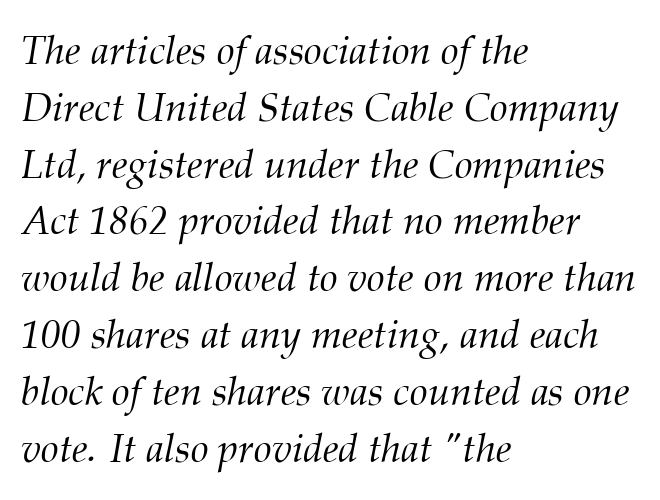
Unmarked baselines from the first word to the last. The face used here is rendered with its standard letterfit. Every row of glyphs begins at an identical x-position on the left. Stroke mass is kept to a normal reading level or below. Line spacing here is normal.
